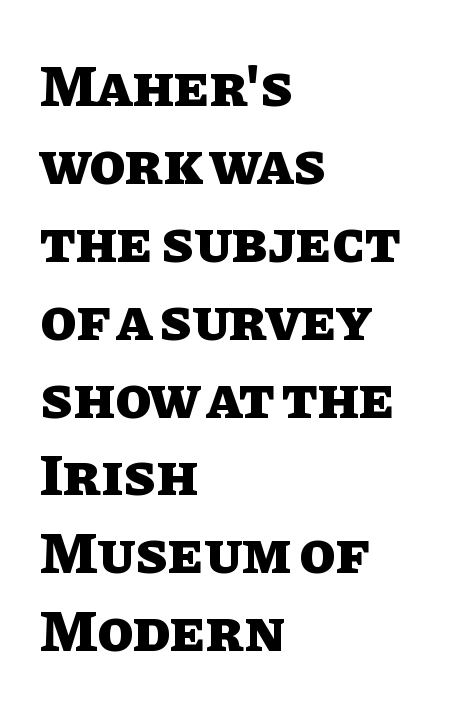
Q: Is the text bold? A: Yes.
Q: Is the text italic (slanted)? A: No, it is upright.
Q: Is the text underlined? A: No.
Q: How is the paragraph aligned? A: Left-aligned.
Q: Is the spacing between letters normal or unusually wide? A: Normal.
Q: Is the spacing between lines tight, normal or loose? A: Normal.
Q: Width (condensed, normal, or wide)? A: Normal.
Q: Stroke contrast? A: Low.
Q: x-height? A: Large.
Q: Monospaced? A: No.
